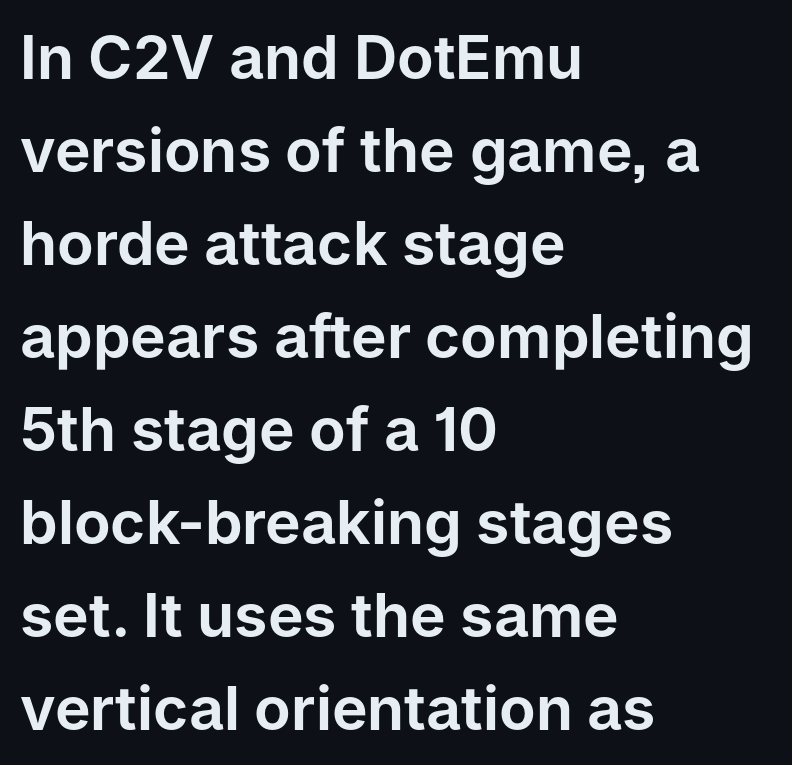
The image shows 60 px sans-serif type, upright; set left-aligned, normal line spacing (1.55x), normal letter spacing, not underlined; low stroke contrast and a medium x-height.
